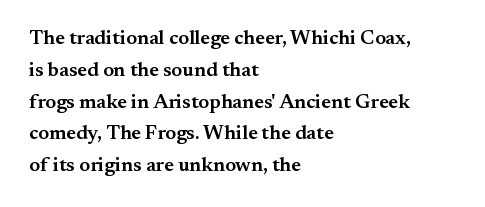
Q: Is the text bold? A: Semi-bold.
Q: Is the text italic (slanted)? A: No, it is upright.
Q: Is the text underlined? A: No.
Q: How is the paragraph aligned? A: Left-aligned.
Q: Is the spacing between letters normal or unusually wide? A: Normal.
Q: Is the spacing between lines tight, normal or loose? A: Normal.
